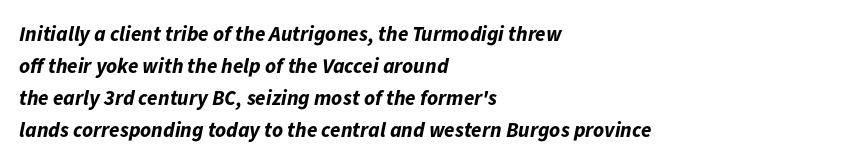
The passage is arranged the way most books set body copy — flush left. You'd pick this weight for a headline — it's a proper bold. The passage shown has conventional tracking throughout. Notice how descenders clear the ascenders below comfortably — that's standard leading.
